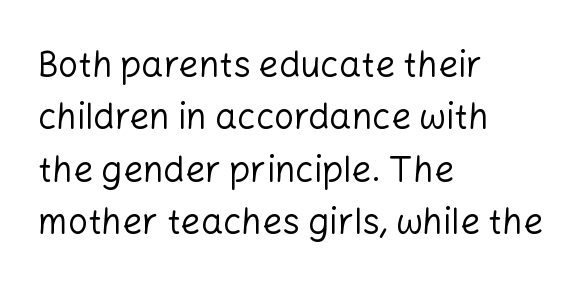
Q: Is the text bold? A: No.
Q: Is the text italic (slanted)? A: No, it is upright.
Q: Is the typeface a serif or a sans-serif typeface? A: Sans-serif.
Q: Is the text underlined? A: No.
Q: How is the paragraph aligned? A: Left-aligned.
Q: Is the spacing between letters normal or unusually wide? A: Normal.
Q: Is the spacing between lines tight, normal or loose? A: Normal.
Q: Width (condensed, normal, or wide)? A: Normal.
Q: Stroke contrast? A: Low.
Q: x-height? A: Medium.
Q: Monospaced? A: No.
